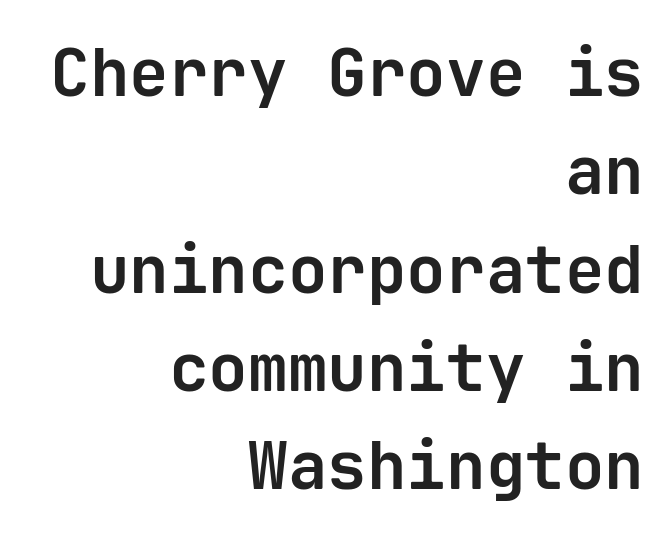
Q: Is the text bold? A: Yes.
Q: Is the text italic (slanted)? A: No, it is upright.
Q: Is the typeface a serif or a sans-serif typeface? A: Sans-serif.
Q: Is the text underlined? A: No.
Q: How is the paragraph aligned? A: Right-aligned.
Q: Is the spacing between letters normal or unusually wide? A: Normal.
Q: Is the spacing between lines tight, normal or loose? A: Normal.
Q: Width (condensed, normal, or wide)? A: Normal.
Q: Stroke contrast? A: Low.
Q: x-height? A: Medium.
Q: Monospaced? A: Yes.
